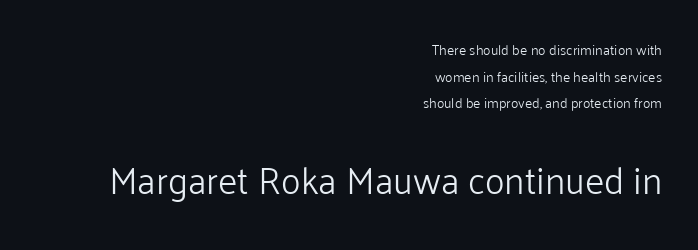
{"serif": "no", "italic": "no", "bold": "no", "weight": "light", "width": "normal", "stroke_contrast": "low", "x_height": "medium", "monospaced": "no", "underline": "no", "align": "right", "line_spacing": "loose", "line_spacing_ratio": 1.9, "letter_spacing": "normal", "letter_spacing_em": 0.0, "larger_block": "second", "size_ratio": 2.64, "glyph_px": 37}
